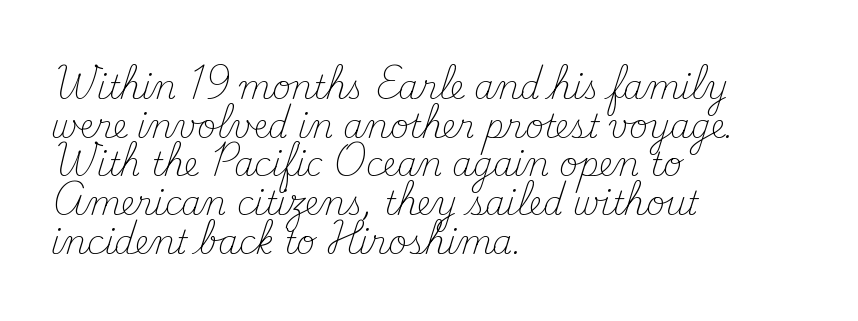
{"serif": "yes", "bold": "no", "weight": "light", "width": "normal", "stroke_contrast": "medium", "x_height": "small", "monospaced": "no", "underline": "no", "align": "left", "line_spacing_ratio": 1.21, "letter_spacing": "normal", "letter_spacing_em": 0.0, "glyph_px": 32}
